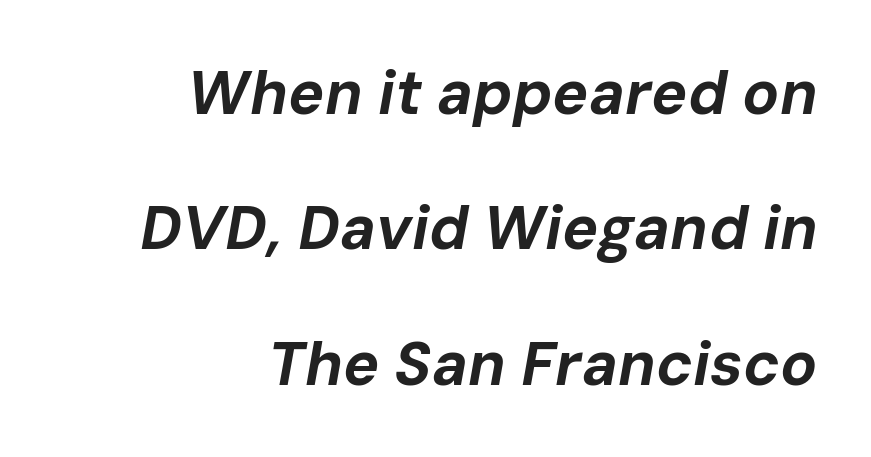
The image shows 61 px bold type, italic (leaning right); set right-aligned, loose line spacing (2.22x), normal letter spacing, not underlined; low stroke contrast and a medium x-height.
